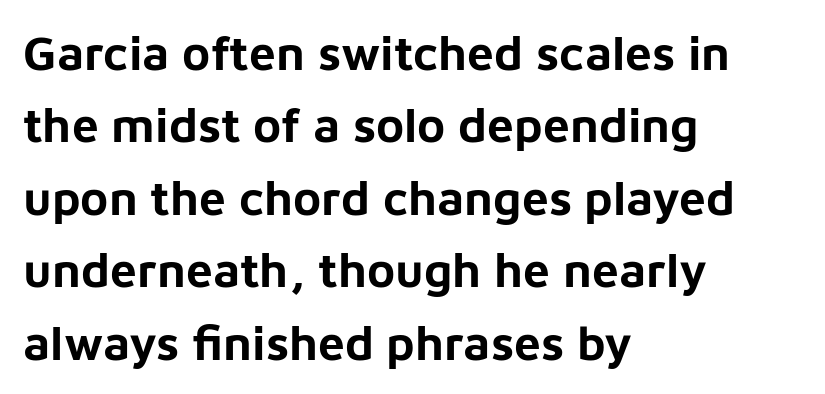
{"serif": "no", "italic": "no", "bold": "yes", "weight": "bold", "width": "normal", "stroke_contrast": "low", "x_height": "medium", "monospaced": "no", "underline": "no", "align": "left", "line_spacing": "normal", "line_spacing_ratio": 1.51, "letter_spacing": "normal", "letter_spacing_em": 0.0, "glyph_px": 48}
